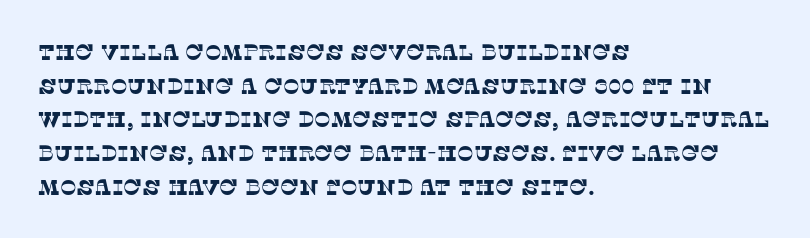
The image shows 22 px text type; set left-aligned, normal line spacing (1.53x), normal letter spacing, not underlined.
